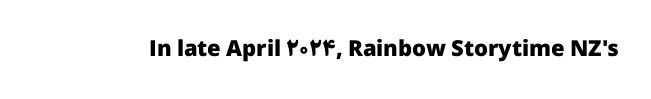
Short note: letters normally spaced. Words float on clear page, feet unadorned. The letters stand upright; this is a roman face. Heavy, bold letterforms.
